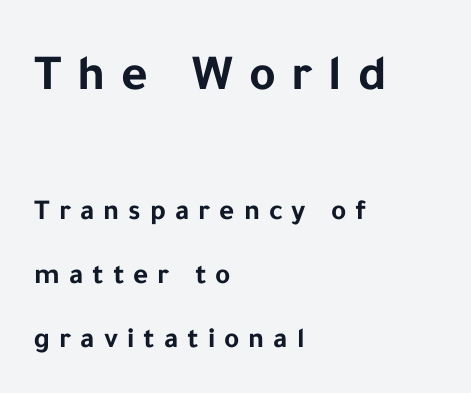
Q: Is the text bold? A: Yes.
Q: Is the text italic (slanted)? A: No, it is upright.
Q: Is the typeface a serif or a sans-serif typeface? A: Sans-serif.
Q: Is the text underlined? A: No.
Q: How is the paragraph aligned? A: Left-aligned.
Q: Is the spacing between letters normal or unusually wide? A: Unusually wide.
Q: Is the spacing between lines tight, normal or loose? A: Loose.
Q: Which block of text is set in a larger size, the first (top) or the second (bottom)? A: The first (top) one.
Q: Width (condensed, normal, or wide)? A: Normal.
Q: Stroke contrast? A: Low.
Q: x-height? A: Medium.
Q: Monospaced? A: No.
